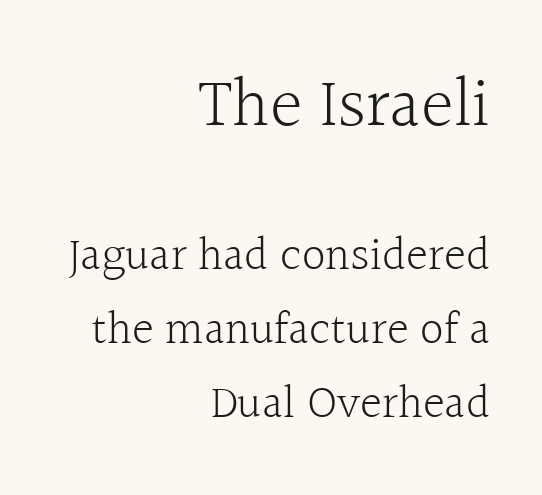
Q: Is the text bold? A: No.
Q: Is the text italic (slanted)? A: No, it is upright.
Q: Is the typeface a serif or a sans-serif typeface? A: Serif.
Q: Is the text underlined? A: No.
Q: How is the paragraph aligned? A: Right-aligned.
Q: Is the spacing between letters normal or unusually wide? A: Normal.
Q: Is the spacing between lines tight, normal or loose? A: Normal.
Q: Which block of text is set in a larger size, the first (top) or the second (bottom)? A: The first (top) one.
Q: Width (condensed, normal, or wide)? A: Normal.
Q: x-height? A: Medium.
Q: Monospaced? A: No.
